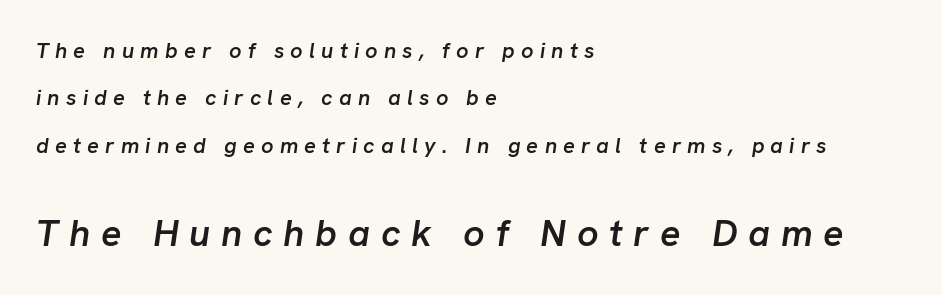
The image shows 38 px semibold type, italic (leaning right); set left-aligned, loose line spacing (2.15x), unusually wide letter spacing (+0.28 em), not underlined; the second (bottom) block is 1.73x larger; low stroke contrast and a medium x-height.
